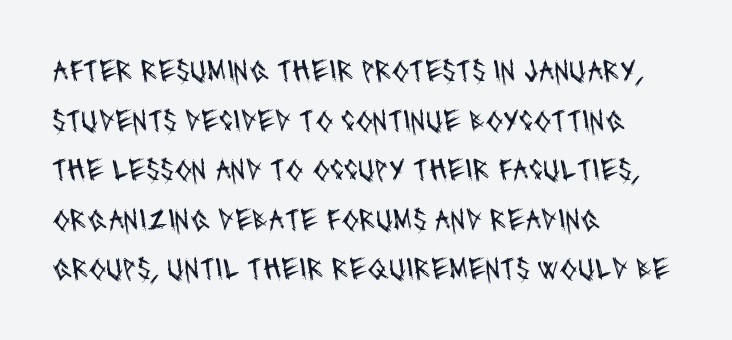
Does extra space separate the letters? No, they use regular spacing. Notice how the passage keeps a crisp vertical edge on the left only. The string is rendered with underlining switched off. You can tell from the bare stems that sans-serif type was used. How would I describe the line gaps? Plain and ordinary.
